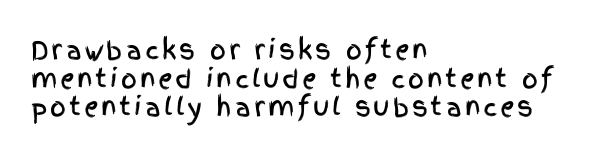
The passage is arranged the way most books set body copy — flush left. A clean baseline with only descenders dipping below it. Whoever set this chose condensed vertical rhythm over breathing room. Every stem runs plumb, perpendicular to the baseline.
